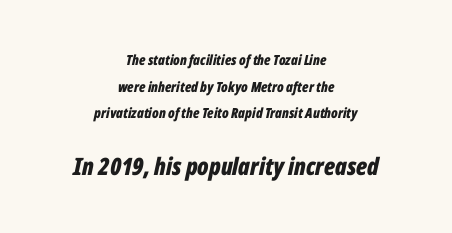
The image shows 24 px bold type, italic (leaning right); set centered, loose line spacing (1.9x), normal letter spacing, not underlined; the second (bottom) block is 1.71x larger.
